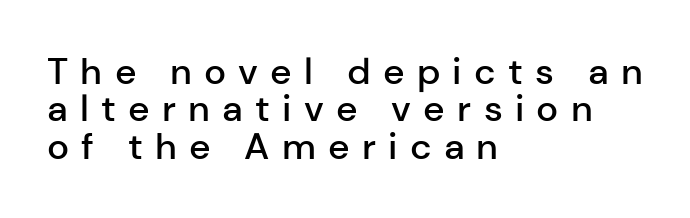
Q: Is the text bold? A: Semi-bold.
Q: Is the text italic (slanted)? A: No, it is upright.
Q: Is the typeface a serif or a sans-serif typeface? A: Sans-serif.
Q: Is the text underlined? A: No.
Q: How is the paragraph aligned? A: Left-aligned.
Q: Is the spacing between letters normal or unusually wide? A: Unusually wide.
Q: Is the spacing between lines tight, normal or loose? A: Tight.
Q: Width (condensed, normal, or wide)? A: Normal.
Q: Stroke contrast? A: Low.
Q: x-height? A: Medium.
Q: Monospaced? A: No.
